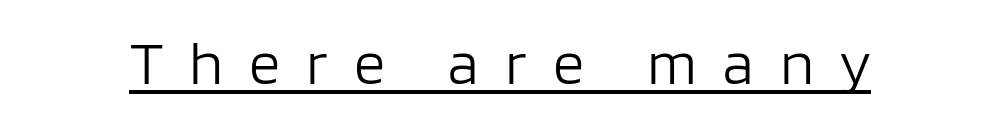
The designer went with a sans here, leaving each stem footless. Character widths vary here, with narrow letters taking less room than wide ones. Unlike italic type, these characters show no tilt at all. Tracking value appears strongly positive — letters spread wide.
